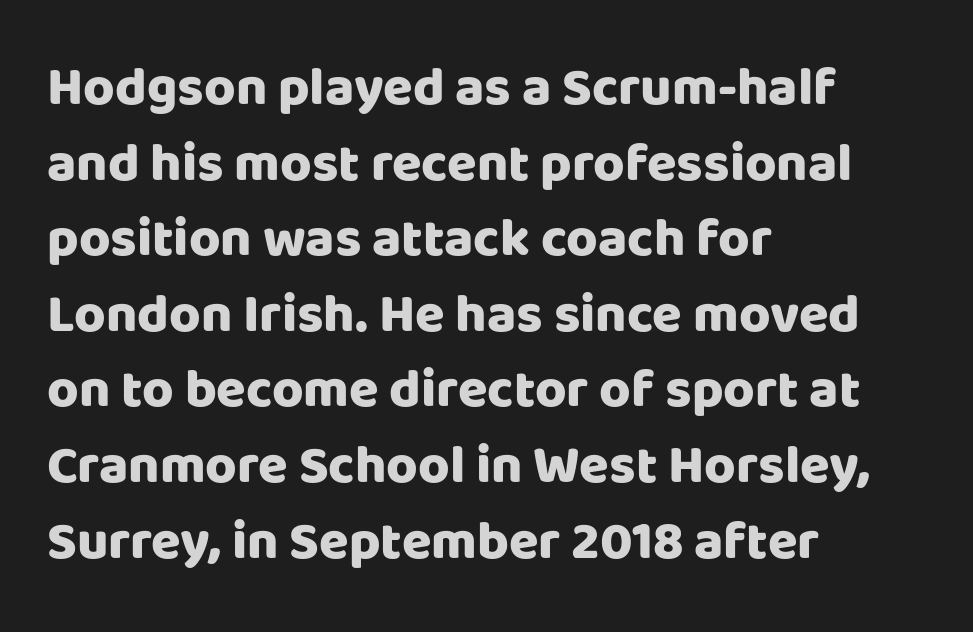
The image shows 54 px heavy sans-serif type, upright; set left-aligned, normal line spacing (1.4x), normal letter spacing, not underlined; low stroke contrast and a large x-height.
